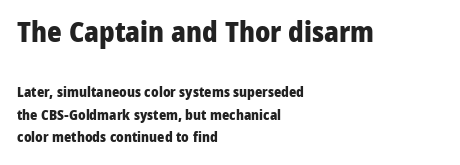
The image shows 28 px heavy sans-serif type, upright; set left-aligned, normal line spacing (1.6x), normal letter spacing, not underlined; the first (top) block is 2.0x larger; low stroke contrast and a medium x-height.
